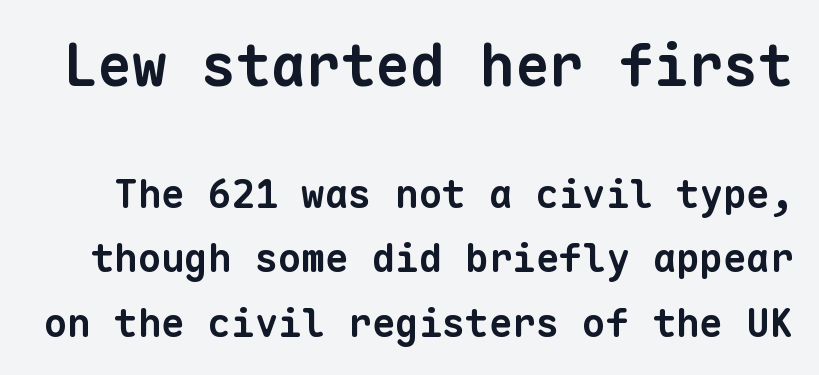
Summary of weight: heavy, a full bold. Here the designer chose a console-style face with uniform glyph widths. No extra tracking has been applied to these lines. Between these two stacked blocks, the higher one wins on size.
